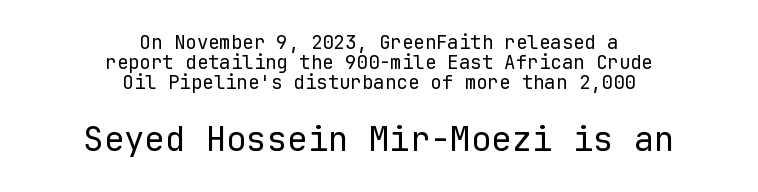
Visually, the bottom section dominates because its glyphs are scaled up. Summary of vertical rhythm: compact, with narrow interline spacing. The passage shown is not underscored anywhere. Does the copy run flush right? No — it is centered line by line.
